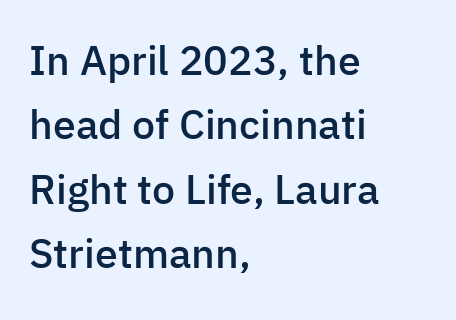
The image shows 41 px semibold sans-serif type, upright; set left-aligned, normal line spacing (1.57x), normal letter spacing, not underlined; low stroke contrast and a medium x-height.
